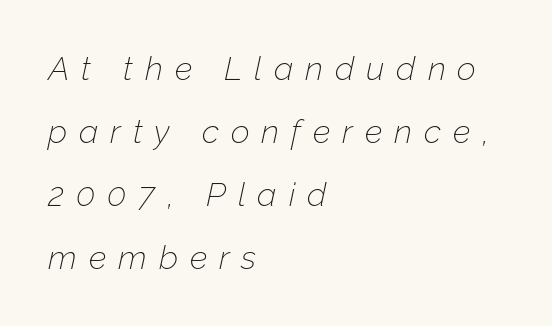
The rag falls on the right side of this text block. The strip under each line holds only bare page. Emphasis-style slanted type is in use. The letters advance in unequal steps, a hallmark of proportional type. Each word looks stretched out because of the extra space between its letters. How would I describe the line gaps? Wide and relaxed.
